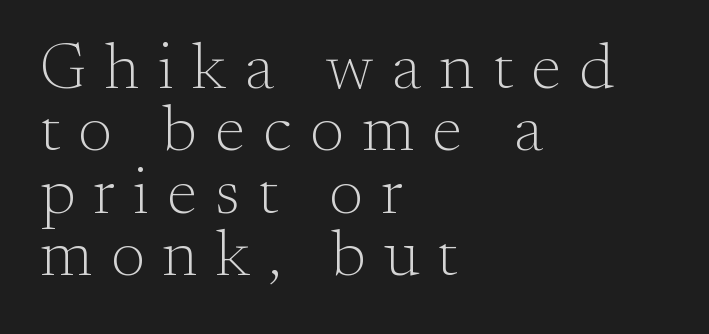
The image shows 65 px light serif type, upright; set left-aligned, tight line spacing (0.96x), unusually wide letter spacing (+0.28 em), not underlined; medium stroke contrast and a small x-height.
